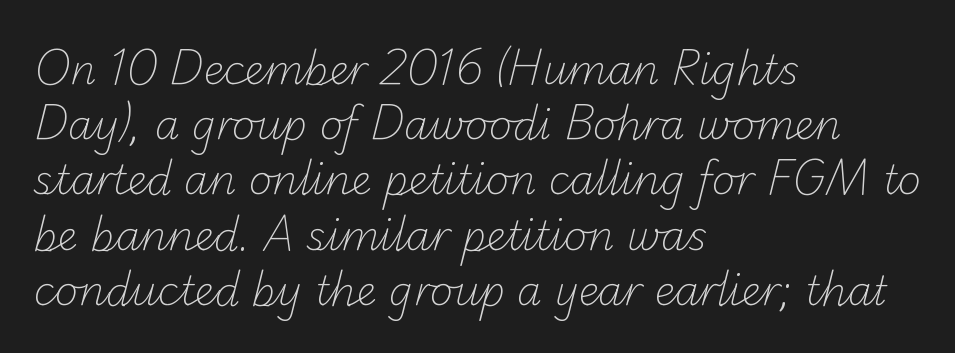
The image shows 40 px light sans-serif type; set left-aligned, normal line spacing (1.38x), normal letter spacing, not underlined; low stroke contrast and a small x-height.
